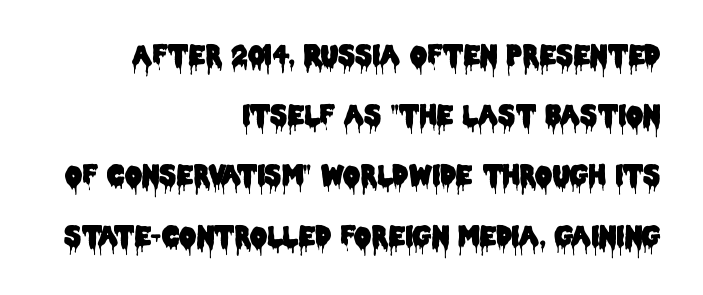
This sample is right-justified, so line beginnings fall wherever the words allow. Ascenders rise straight up at ninety degrees. Lines of text with bare space underneath. Successive baselines arrive slowly, with a big drop between each. Tracking here is standard; glyphs follow each other at the usual distance.
